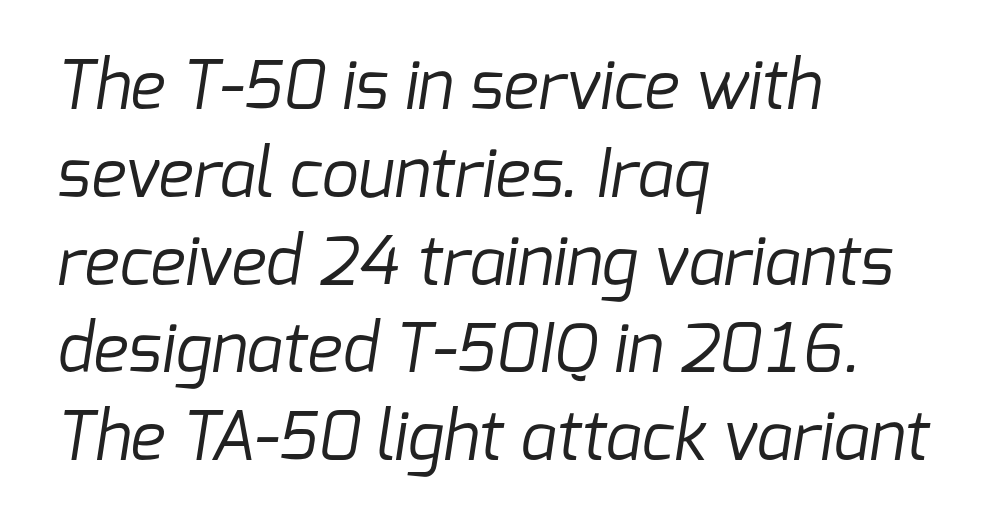
The image shows 66 px regular-weight sans-serif type; set left-aligned, normal line spacing (1.33x), normal letter spacing, not underlined; low stroke contrast and a medium x-height.
